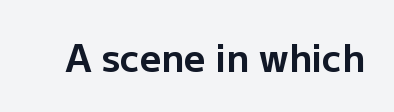
Q: Is the text bold? A: Yes.
Q: Is the text italic (slanted)? A: No, it is upright.
Q: Is the typeface a serif or a sans-serif typeface? A: Sans-serif.
Q: Is the text underlined? A: No.
Q: Is the spacing between letters normal or unusually wide? A: Normal.
Q: Width (condensed, normal, or wide)? A: Normal.
Q: Stroke contrast? A: Low.
Q: x-height? A: Medium.
Q: Monospaced? A: No.
